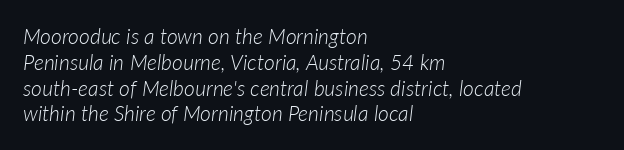
The image shows 21 px text type, italic (leaning right); set left-aligned, line spacing 1.23x, normal letter spacing, not underlined.
